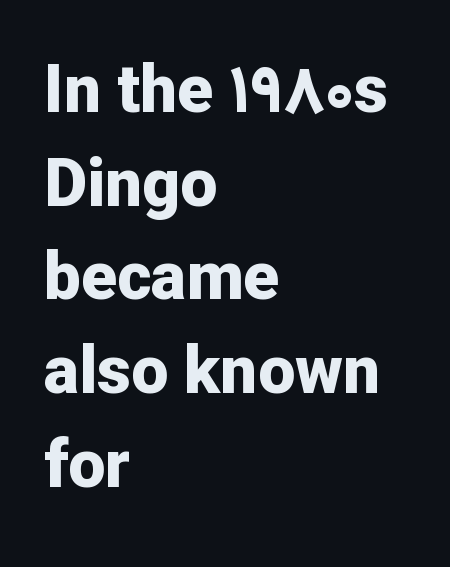
{"serif": "no", "italic": "no", "bold": "yes", "weight": "bold", "width": "normal", "stroke_contrast": "low", "x_height": "medium", "monospaced": "no", "underline": "no", "align": "left", "line_spacing": "normal", "line_spacing_ratio": 1.42, "letter_spacing": "normal", "letter_spacing_em": 0.0, "glyph_px": 66}
